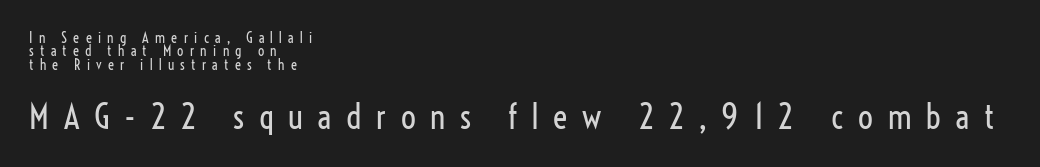
The passage shown has open, widely tracked lettering throughout. The foot of each line stays bare and open. Stem width sits at or under what a default text font uses. Think of a printed novel: that variable character pitch is what you see here.
